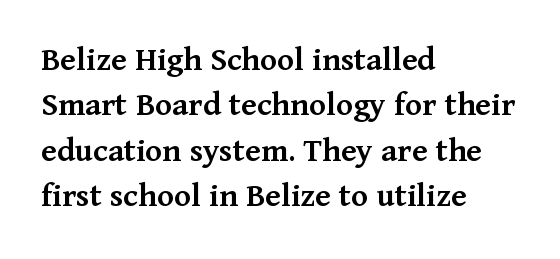
The image shows 35 px semibold serif type, upright; set left-aligned, normal line spacing (1.3x), normal letter spacing, not underlined; medium stroke contrast and a medium x-height.
